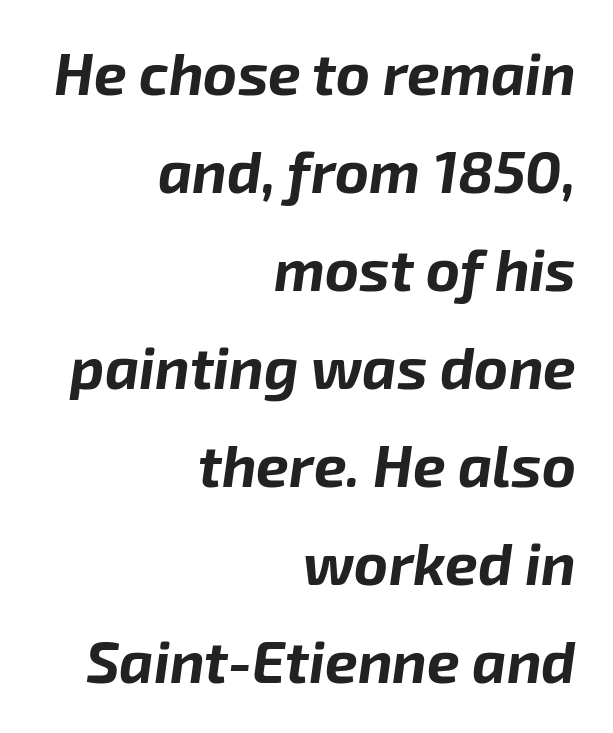
Note the varied advance widths — an 'i' is clearly narrower than an 'm'. This is heavy type, rendered in bold. Each word holds together tightly as a unit, with standard inter-letter gaps. Every row of glyphs terminates at an identical x-position on the right. The passage shown stacks its lines at a standard gap.
